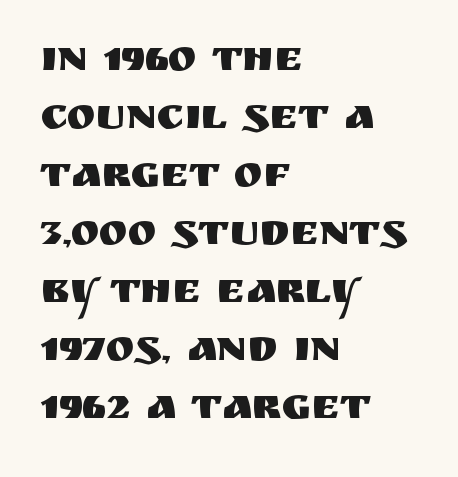
{"serif": "no", "italic": "no", "width": "normal", "stroke_contrast": "medium", "x_height": "large", "monospaced": "no", "underline": "no", "align": "left", "line_spacing": "normal", "line_spacing_ratio": 1.35, "letter_spacing": "normal", "letter_spacing_em": 0.0, "glyph_px": 43}
